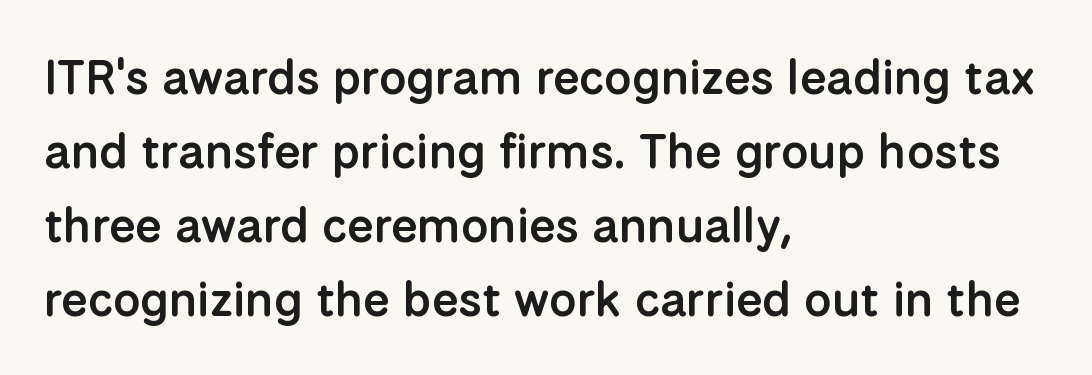
Alignment: flush left. The rows are spaced the way most documents space them. Is this a sans? Yes — the strokes have no serifs. This sample uses plain, unmodified letter spacing.
